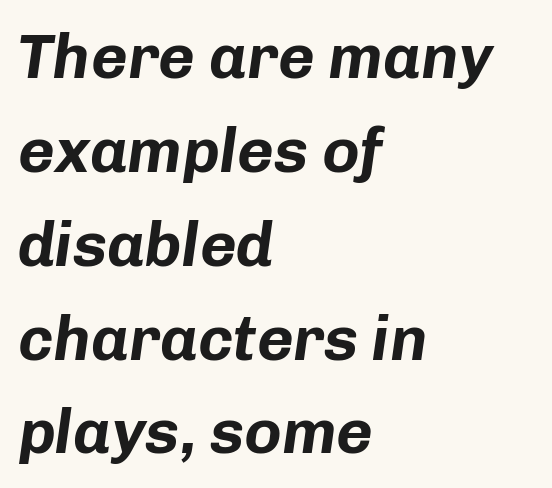
The image shows 63 px bold type, italic (leaning right); set left-aligned, normal line spacing (1.49x), normal letter spacing, not underlined; low stroke contrast and a medium x-height.
